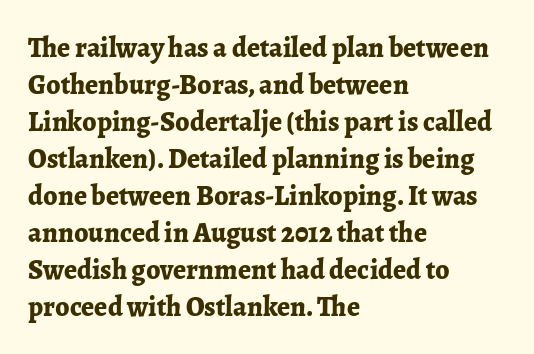
Nothing unusual about the tracking: characters are spaced as the font intends. Nobody drew a line under any word here. Quick note: interline space is typical. Chunky letters — that's bold for sure.
